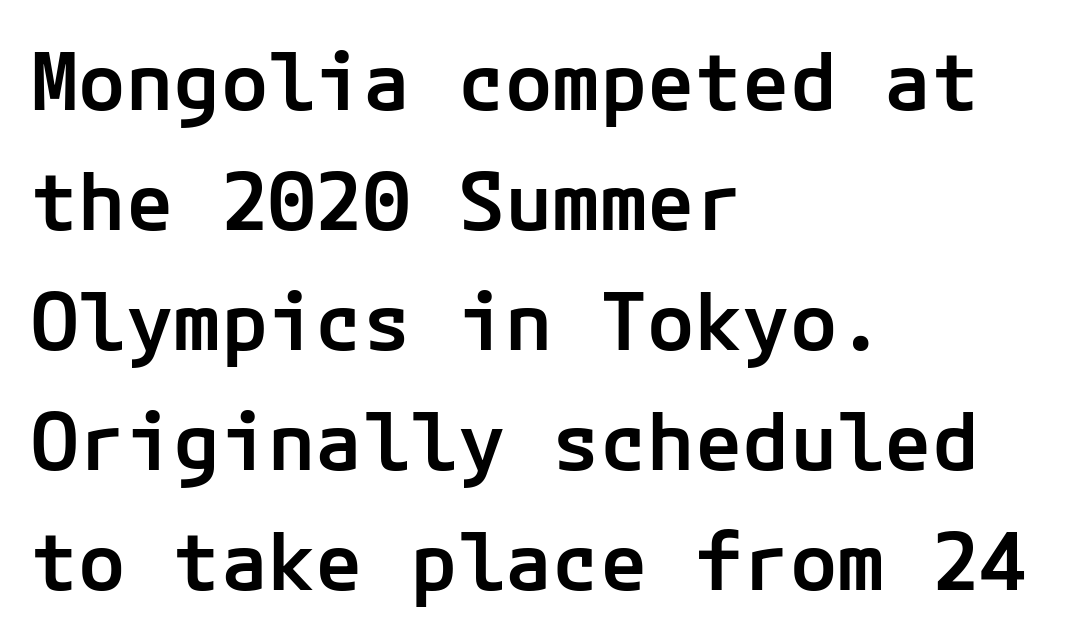
The image shows 79 px semibold sans-serif type, upright; set left-aligned, normal line spacing (1.52x), normal letter spacing, not underlined; low stroke contrast and a medium x-height.
